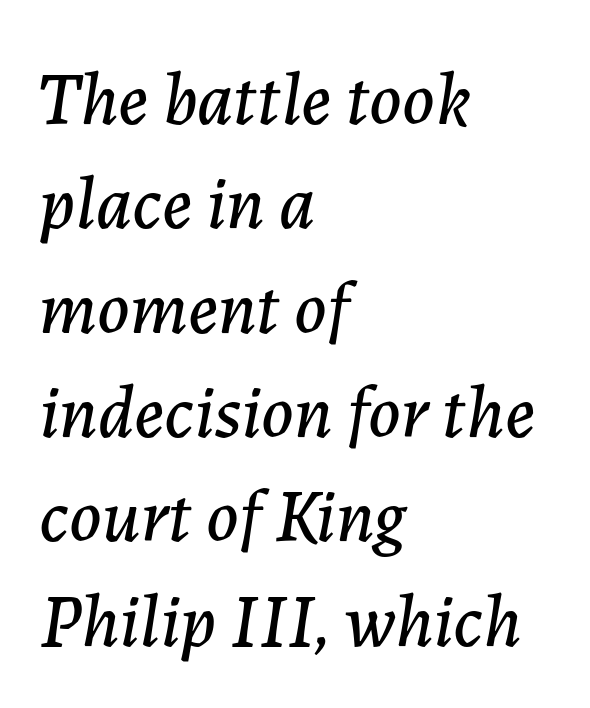
The image shows 74 px text type, italic (leaning right); set left-aligned, normal line spacing (1.41x), normal letter spacing, not underlined; low stroke contrast and a medium x-height.
